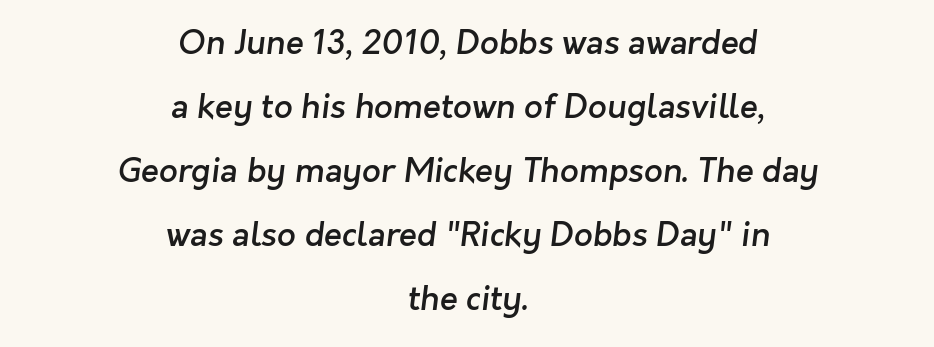
The face used here is proportionally spaced, like ordinary book or web type. A clean baseline with only descenders dipping below it. The lines are quadded center. Firm but not heavy-handed strokes: this text is semibold. Default kerning and tracking; the words read as compact shapes.
